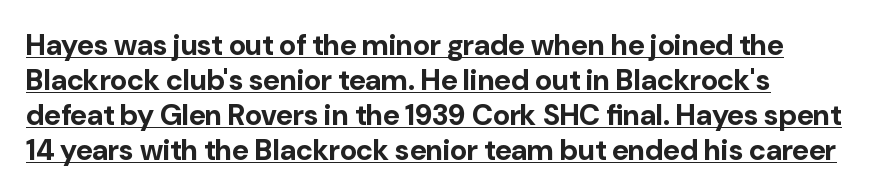
The image shows 29 px bold sans-serif type, upright; set left-aligned, line spacing 1.21x, normal letter spacing, underlined; low stroke contrast and a medium x-height.
